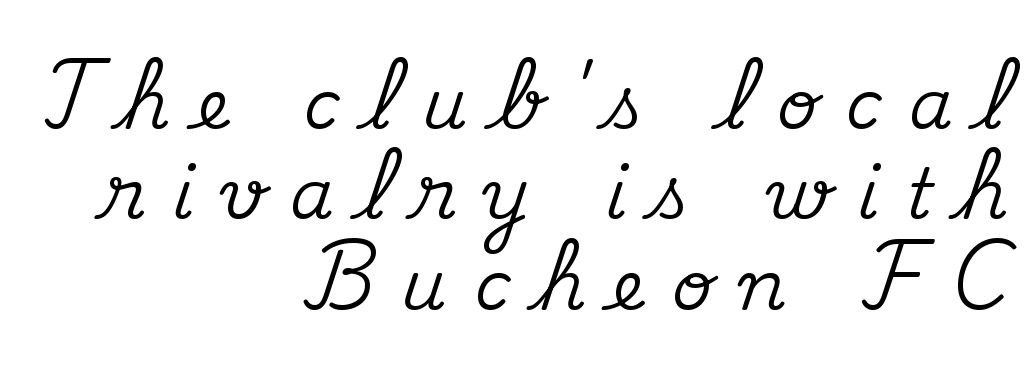
The image shows 70 px serif type; set right-aligned, normal line spacing (1.29x), unusually wide letter spacing (+0.39 em), not underlined; medium stroke contrast and a small x-height.
